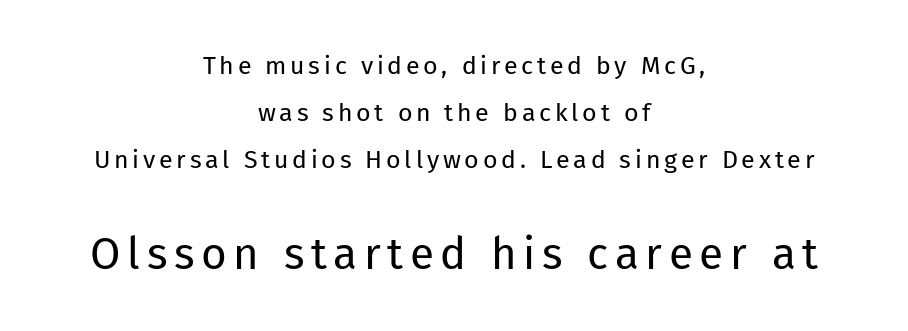
The image shows 44 px regular-weight sans-serif type, upright; set centered, line spacing 1.89x, not underlined; the second (bottom) block is 1.76x larger; low stroke contrast and a medium x-height.
